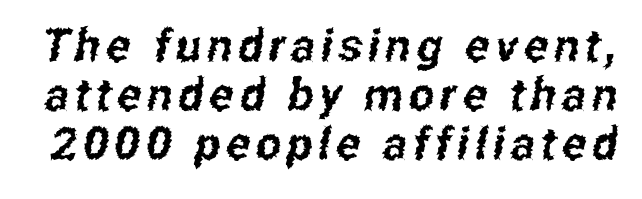
{"serif": "no", "width": "condensed", "stroke_contrast": "low", "x_height": "medium", "monospaced": "no", "underline": "no", "line_spacing": "tight", "line_spacing_ratio": 1.09, "glyph_px": 45}
